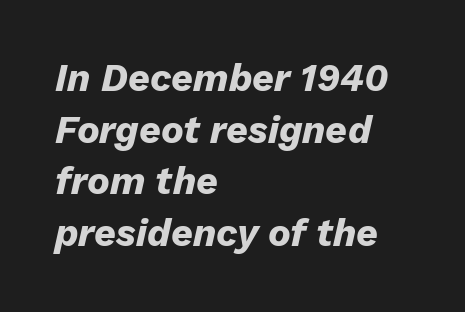
{"italic": "yes", "lean": "right", "slant_degrees": 13, "bold": "yes", "weight": "heavy", "width": "normal", "stroke_contrast": "low", "x_height": "medium", "monospaced": "no", "underline": "no", "align": "left", "line_spacing": "normal", "line_spacing_ratio": 1.36, "letter_spacing": "normal", "letter_spacing_em": 0.0, "glyph_px": 38}
